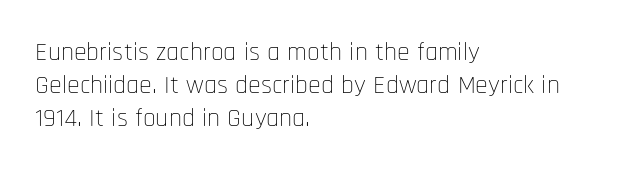
Q: Is the text bold? A: No.
Q: Is the text italic (slanted)? A: No, it is upright.
Q: Is the text underlined? A: No.
Q: How is the paragraph aligned? A: Left-aligned.
Q: Is the spacing between letters normal or unusually wide? A: Normal.
Q: Is the spacing between lines tight, normal or loose? A: Normal.
